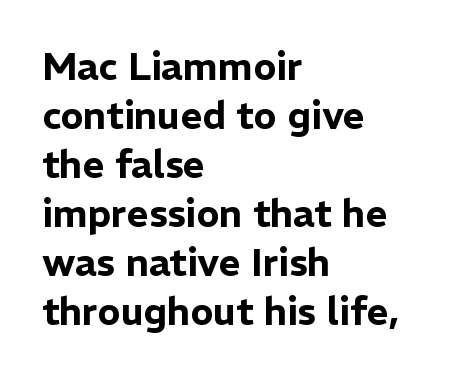
Each letter keeps its own natural width here, so spacing adapts to shape. Vertically, the passage feels balanced, rows spaced as you'd expect. Underlining? Definitely not there. Quick note: not italic, upright. Inter-character spacing is left at the font's built-in metrics. Alignment: flush left.
